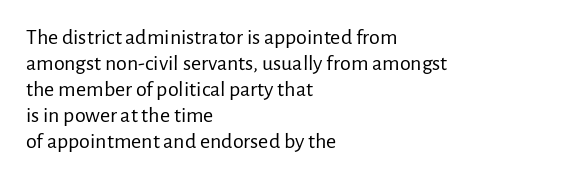
No word sits above an underline. A classic flush-left, rag-right setting is used for this passage. Counters stay open thanks to moderate or lighter strokes. The type is set solid horizontally, with unmodified tracking. Designer's note — italics off, roman on.
